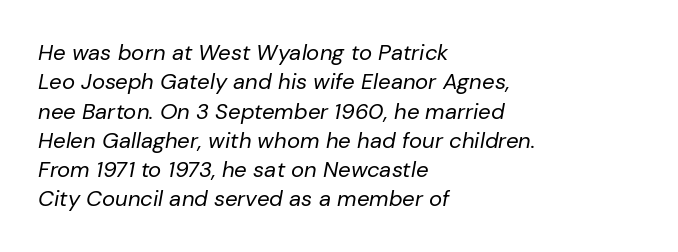
The image shows 22 px text type, italic (leaning right); set left-aligned, normal line spacing (1.33x), normal letter spacing, not underlined.
